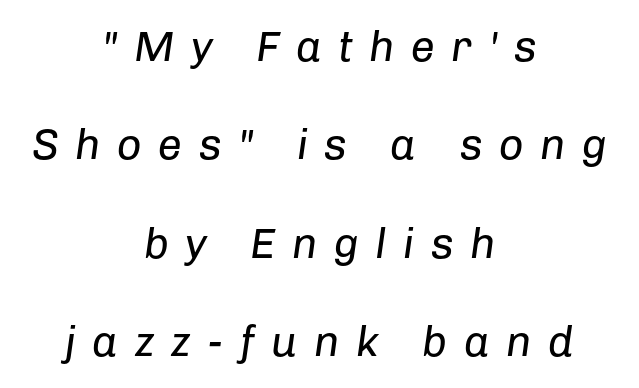
The image shows 43 px regular-weight type, italic (leaning right); set centered, loose line spacing (2.29x), unusually wide letter spacing (+0.38 em), not underlined; low stroke contrast and a medium x-height.
